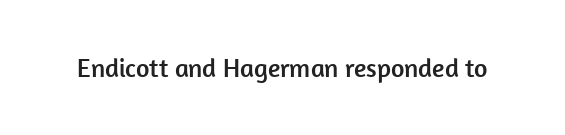
{"italic": "no", "underline": "no", "letter_spacing": "normal", "letter_spacing_em": 0.0, "glyph_px": 26}
